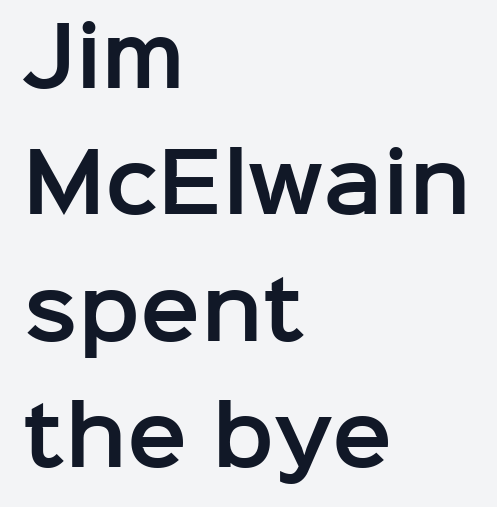
Nobody touched the tracking dial on this one. Rendered with straight, roman letterforms. Regular leading. The paragraph has a hard left edge and a soft right edge.
